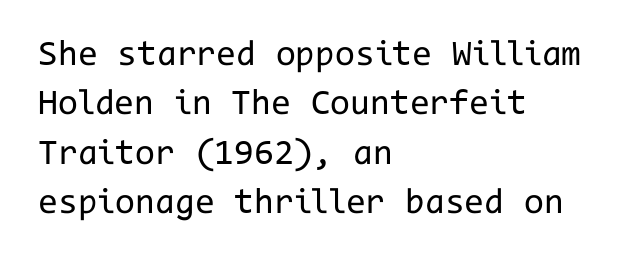
The image shows 36 px regular-weight sans-serif type, upright, monospaced; set left-aligned, normal line spacing (1.37x), normal letter spacing, not underlined; low stroke contrast and a medium x-height.
